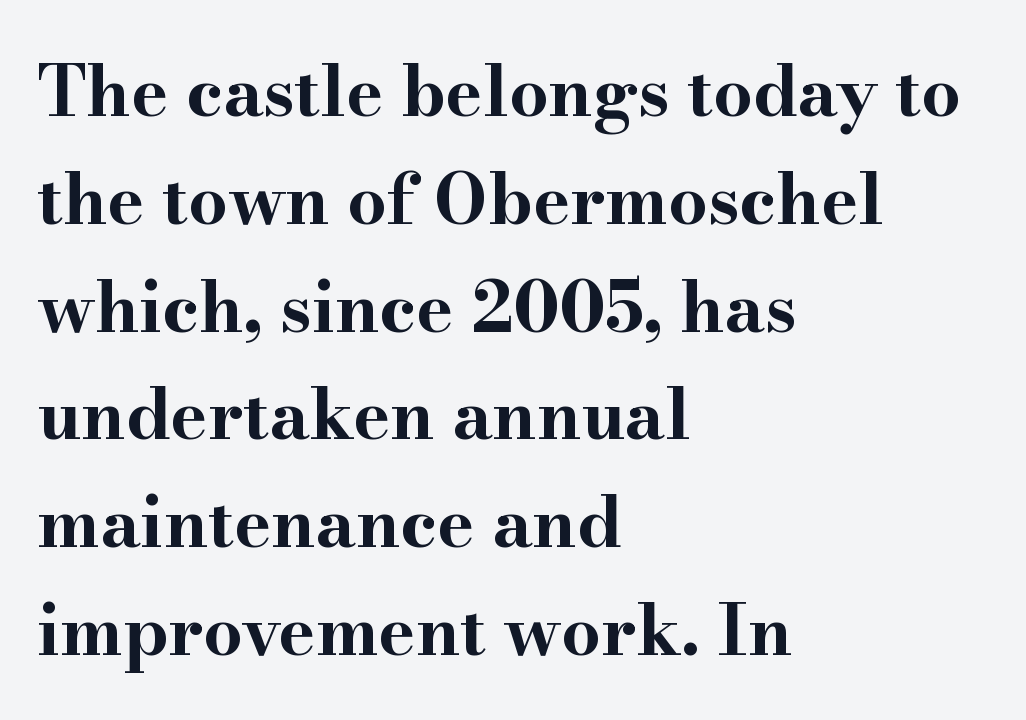
The image shows 70 px bold, wide serif type, upright; set left-aligned, normal line spacing (1.54x), normal letter spacing, not underlined; high stroke contrast and a small x-height.
